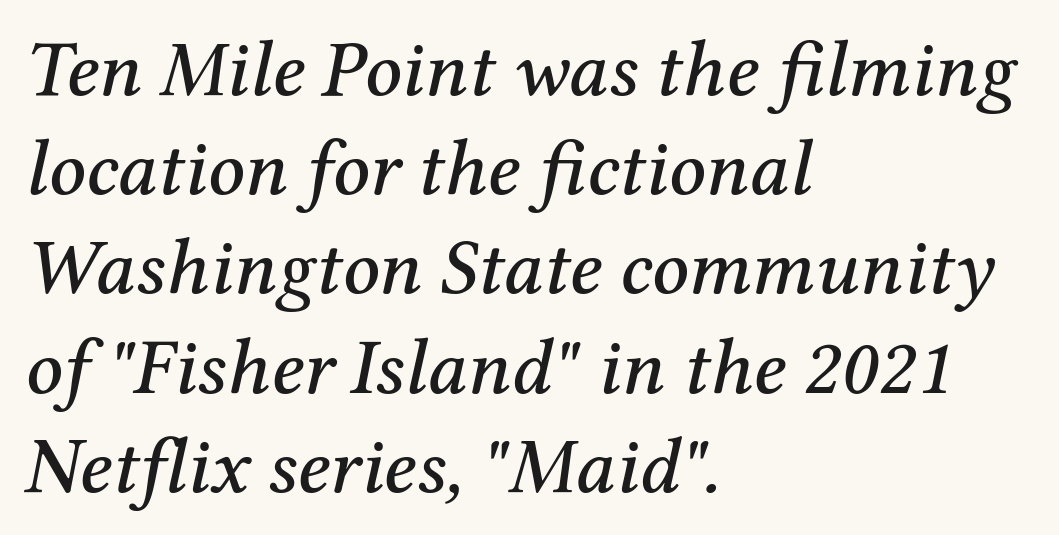
Q: Is the text italic (slanted)? A: Yes, it leans right by about 12 degrees.
Q: Is the typeface a serif or a sans-serif typeface? A: Serif.
Q: Is the text underlined? A: No.
Q: How is the paragraph aligned? A: Left-aligned.
Q: Is the spacing between letters normal or unusually wide? A: Normal.
Q: Width (condensed, normal, or wide)? A: Normal.
Q: Stroke contrast? A: Medium.
Q: x-height? A: Medium.
Q: Monospaced? A: No.
